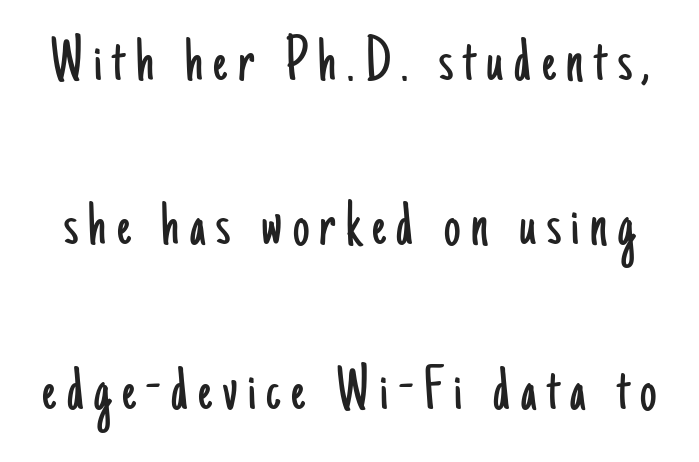
Q: Is the text bold? A: No.
Q: Is the text italic (slanted)? A: No, it is upright.
Q: Is the typeface a serif or a sans-serif typeface? A: Sans-serif.
Q: Is the text underlined? A: No.
Q: Is the spacing between lines tight, normal or loose? A: Loose.
Q: Width (condensed, normal, or wide)? A: Condensed.
Q: Stroke contrast? A: Low.
Q: x-height? A: Small.
Q: Monospaced? A: No.
